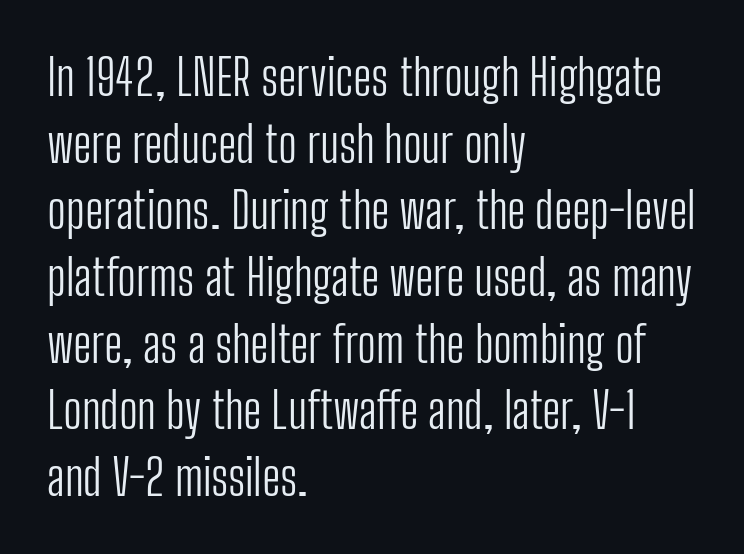
{"serif": "no", "italic": "no", "bold": "no", "weight": "light", "width": "condensed", "stroke_contrast": "low", "x_height": "medium", "monospaced": "no", "underline": "no", "align": "left", "line_spacing": "normal", "line_spacing_ratio": 1.36, "letter_spacing": "normal", "letter_spacing_em": 0.0, "glyph_px": 49}
